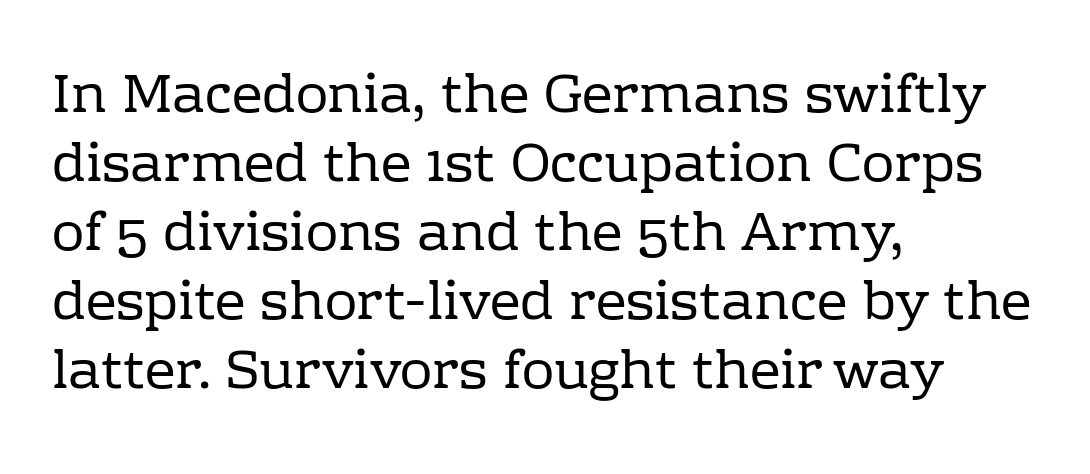
Q: Is the text bold? A: No.
Q: Is the text italic (slanted)? A: No, it is upright.
Q: Is the typeface a serif or a sans-serif typeface? A: Serif.
Q: Is the text underlined? A: No.
Q: How is the paragraph aligned? A: Left-aligned.
Q: Is the spacing between letters normal or unusually wide? A: Normal.
Q: Is the spacing between lines tight, normal or loose? A: Normal.
Q: Width (condensed, normal, or wide)? A: Normal.
Q: Stroke contrast? A: Low.
Q: x-height? A: Medium.
Q: Monospaced? A: No.
